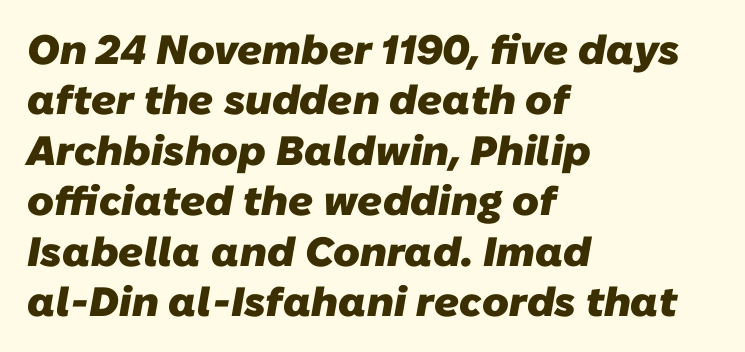
Here the designer chose a conventional face with non-uniform glyph widths. Weight check: bold — yes, fully. Honestly, there is no underline to notice here at all. Tracking value appears to be zero — textbook default spacing.
